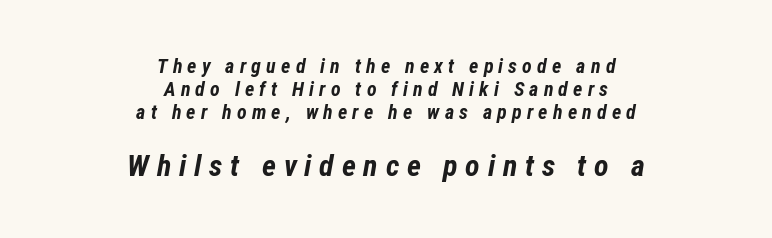
{"italic": "yes", "lean": "right", "slant_degrees": 12, "bold": "yes", "weight": "bold", "width": "condensed", "stroke_contrast": "low", "x_height": "medium", "monospaced": "no", "underline": "no", "align": "center", "line_spacing_ratio": 1.16, "letter_spacing": "wide", "letter_spacing_em": 0.26, "larger_block": "second", "size_ratio": 1.5, "glyph_px": 30}
